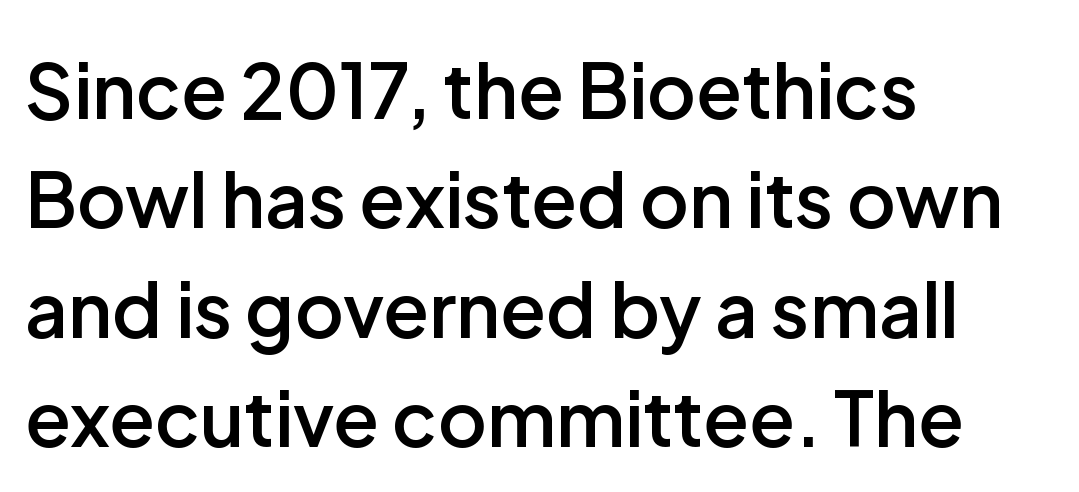
{"serif": "no", "italic": "no", "bold": "semi", "weight": "semibold", "width": "normal", "stroke_contrast": "low", "x_height": "medium", "monospaced": "no", "underline": "no", "align": "left", "line_spacing": "normal", "line_spacing_ratio": 1.46, "letter_spacing": "normal", "letter_spacing_em": 0.0, "glyph_px": 75}
